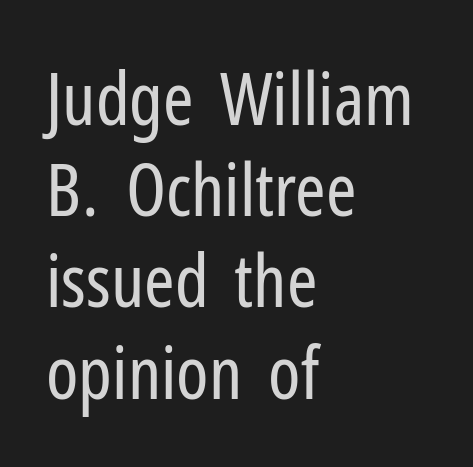
The image shows 73 px regular-weight, condensed sans-serif type, upright; set left-aligned, normal line spacing (1.25x), normal letter spacing, not underlined; low stroke contrast and a medium x-height.
